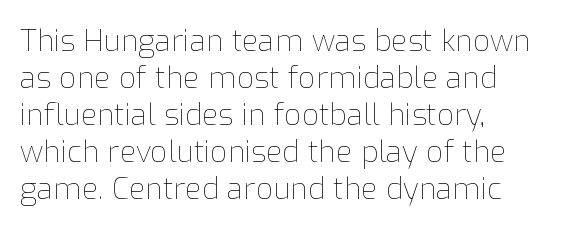
{"italic": "no", "bold": "no", "weight": "thin", "width": "normal", "stroke_contrast": "low", "x_height": "medium", "monospaced": "no", "underline": "no", "align": "left", "line_spacing_ratio": 1.23, "letter_spacing": "normal", "letter_spacing_em": 0.0, "glyph_px": 30}
